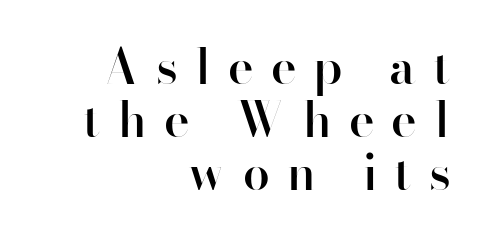
Nope, not italic — everything's standing straight. The gaps between neighbouring characters are conspicuously large. Bare-footed words on every line. How would I describe the line gaps? Narrow and economical. Compared with a flush-left layout, this one pins lines to the opposite, right side. Classification — sans serif.
